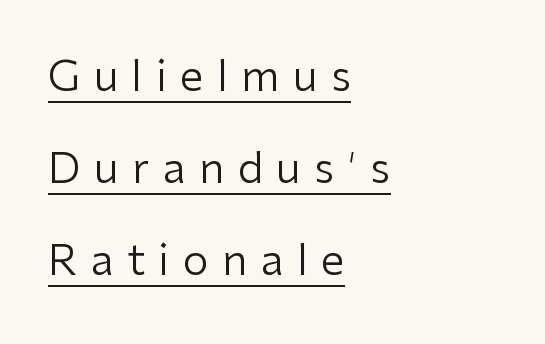
Every character sits straight up, as roman type does. Looks like someone drew a line under every word here. Horizontal bands of white between lines are thick stripes. All the whitespace from short lines collects on the right. The letters look calm and open, with moderate or lighter stems. This sample uses expanded letter spacing, leaving extra air between glyphs.
